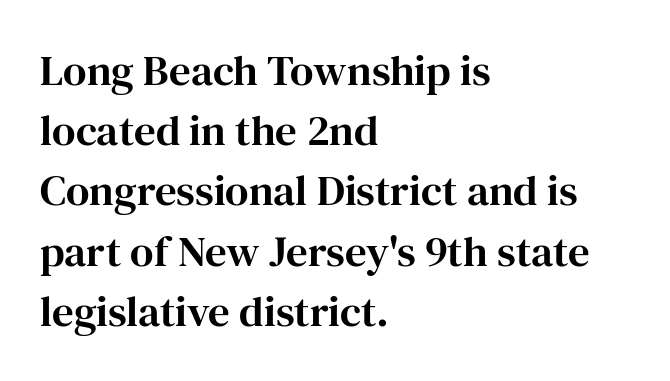
The image shows 43 px serif type, upright; set left-aligned, normal line spacing (1.4x), normal letter spacing, not underlined; high stroke contrast and a medium x-height.
